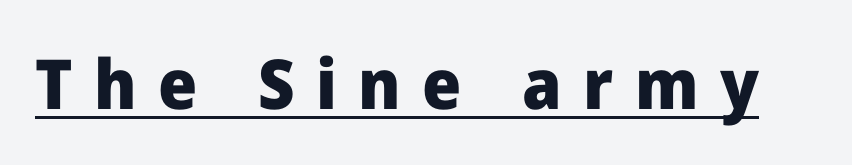
Every stem runs plumb, perpendicular to the baseline. Strokes here are thick enough to call this a true bold. A sans-serif font was chosen for this passage. Inter-character spacing is expanded well beyond the font's built-in metrics.
